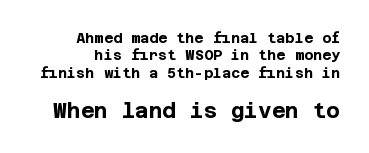
{"italic": "no", "bold": "yes", "underline": "no", "align": "right", "line_spacing": "normal", "line_spacing_ratio": 1.25, "letter_spacing": "normal", "letter_spacing_em": 0.0, "larger_block": "second", "size_ratio": 1.5, "glyph_px": 21}
